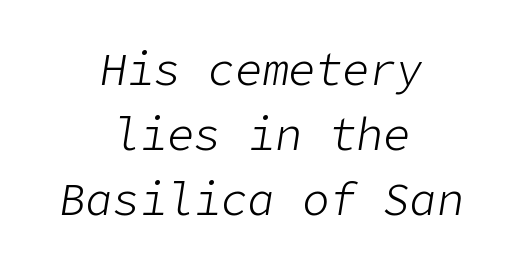
Q: Is the text bold? A: No.
Q: Is the text italic (slanted)? A: Yes, it leans right by about 9 degrees.
Q: Is the text underlined? A: No.
Q: How is the paragraph aligned? A: Centered.
Q: Is the spacing between letters normal or unusually wide? A: Normal.
Q: Is the spacing between lines tight, normal or loose? A: Normal.
Q: Width (condensed, normal, or wide)? A: Normal.
Q: Stroke contrast? A: Low.
Q: x-height? A: Medium.
